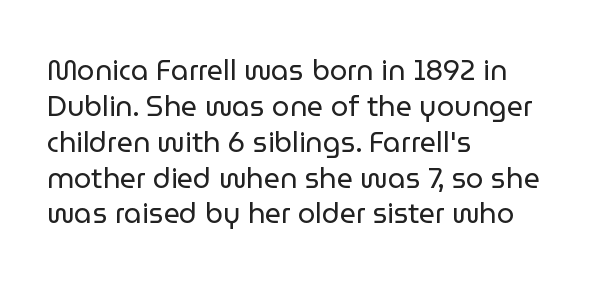
Q: Is the text bold? A: No.
Q: Is the text italic (slanted)? A: No, it is upright.
Q: Is the typeface a serif or a sans-serif typeface? A: Sans-serif.
Q: Is the text underlined? A: No.
Q: How is the paragraph aligned? A: Left-aligned.
Q: Is the spacing between letters normal or unusually wide? A: Normal.
Q: Is the spacing between lines tight, normal or loose? A: Normal.
Q: Width (condensed, normal, or wide)? A: Normal.
Q: Stroke contrast? A: Low.
Q: x-height? A: Medium.
Q: Monospaced? A: No.
